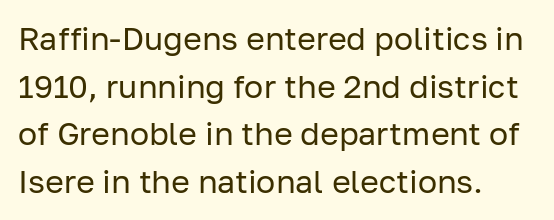
Q: Is the text bold? A: No.
Q: Is the text italic (slanted)? A: No, it is upright.
Q: Is the typeface a serif or a sans-serif typeface? A: Sans-serif.
Q: Is the text underlined? A: No.
Q: How is the paragraph aligned? A: Left-aligned.
Q: Is the spacing between letters normal or unusually wide? A: Normal.
Q: Is the spacing between lines tight, normal or loose? A: Normal.
Q: Width (condensed, normal, or wide)? A: Normal.
Q: Stroke contrast? A: Low.
Q: x-height? A: Medium.
Q: Monospaced? A: No.
